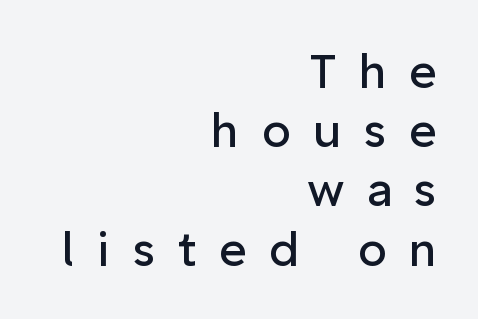
Q: Is the text bold? A: No.
Q: Is the text italic (slanted)? A: No, it is upright.
Q: Is the typeface a serif or a sans-serif typeface? A: Sans-serif.
Q: Is the text underlined? A: No.
Q: How is the paragraph aligned? A: Right-aligned.
Q: Is the spacing between letters normal or unusually wide? A: Unusually wide.
Q: Is the spacing between lines tight, normal or loose? A: Normal.
Q: Width (condensed, normal, or wide)? A: Normal.
Q: Stroke contrast? A: Low.
Q: x-height? A: Medium.
Q: Monospaced? A: No.
